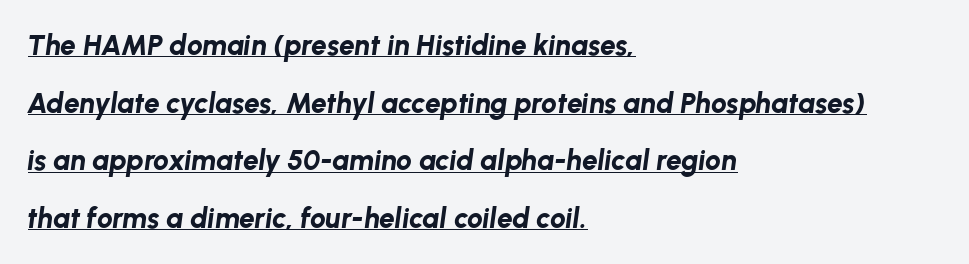
This rendering features underlined lettering. Heavy-handed strokes throughout: this text is bold. The letters are slanted; this is an italic face. Proportional: the letters do not fall into vertical columns. Left-aligned paragraph, ragged on the right.
